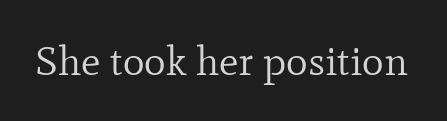
The string is rendered with underlining switched off. Character widths vary here, with narrow letters taking less room than wide ones. The letterforms sit shoulder to shoulder at normal distance. The font family rendered here belongs to the serif group. This reads as an unemphasized weight, regular at the heaviest. No italicization has been applied; the sample stays upright.
